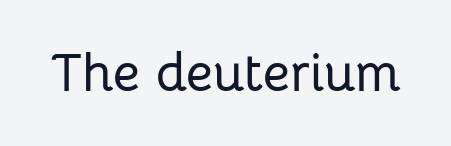
Q: Is the text italic (slanted)? A: No, it is upright.
Q: Is the typeface a serif or a sans-serif typeface? A: Sans-serif.
Q: Is the text underlined? A: No.
Q: Is the spacing between letters normal or unusually wide? A: Normal.
Q: Width (condensed, normal, or wide)? A: Normal.
Q: Stroke contrast? A: Low.
Q: x-height? A: Medium.
Q: Monospaced? A: No.
